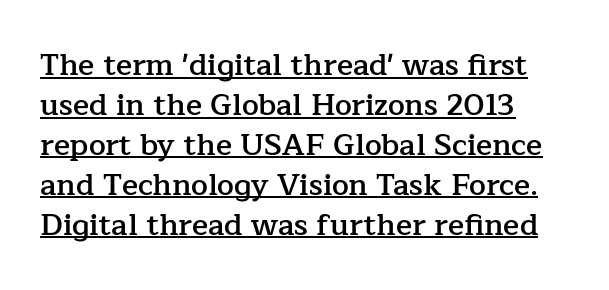
Style check: upright. Each word holds together tightly as a unit, with standard inter-letter gaps. Typographic density is moderately raised because the face is semibold. Beneath each row of characters lies a ruled line. Classification — serif.
